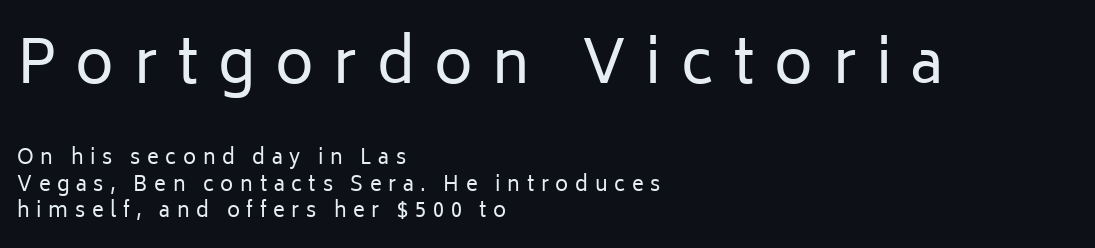
Q: Is the text bold? A: No.
Q: Is the text italic (slanted)? A: No, it is upright.
Q: Is the typeface a serif or a sans-serif typeface? A: Sans-serif.
Q: Is the text underlined? A: No.
Q: How is the paragraph aligned? A: Left-aligned.
Q: Is the spacing between letters normal or unusually wide? A: Unusually wide.
Q: Is the spacing between lines tight, normal or loose? A: Normal.
Q: Which block of text is set in a larger size, the first (top) or the second (bottom)? A: The first (top) one.
Q: Width (condensed, normal, or wide)? A: Normal.
Q: Stroke contrast? A: Low.
Q: x-height? A: Medium.
Q: Monospaced? A: No.
